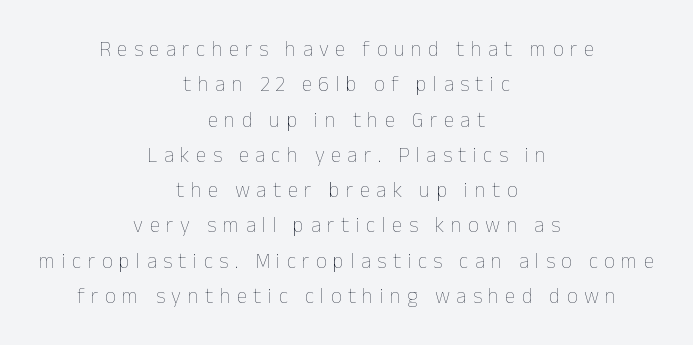
{"italic": "no", "bold": "no", "underline": "no", "align": "center", "line_spacing": "normal", "line_spacing_ratio": 1.68, "letter_spacing": "wide", "letter_spacing_em": 0.31, "glyph_px": 21}
